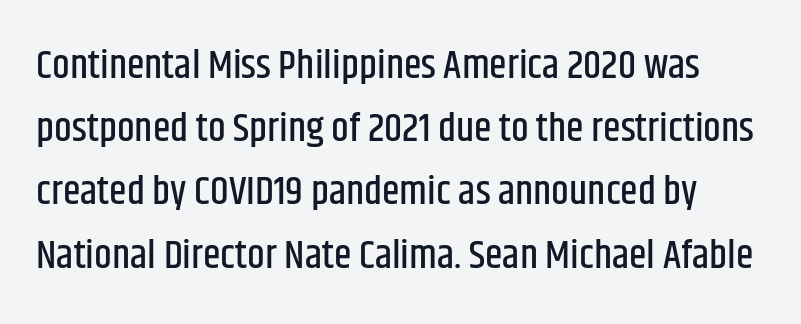
{"serif": "no", "italic": "no", "width": "condensed", "stroke_contrast": "low", "x_height": "large", "monospaced": "no", "underline": "no", "line_spacing": "normal", "line_spacing_ratio": 1.58, "letter_spacing": "normal", "letter_spacing_em": 0.0, "glyph_px": 40}
